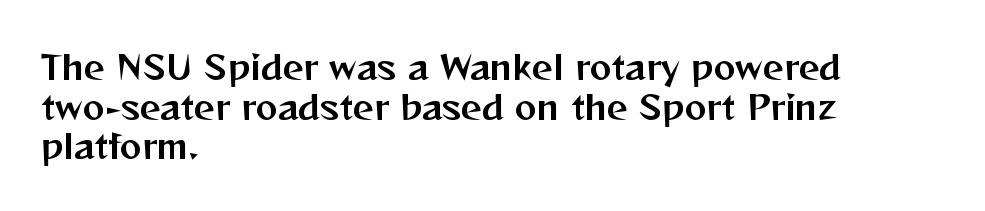
Q: Is the text italic (slanted)? A: No, it is upright.
Q: Is the typeface a serif or a sans-serif typeface? A: Sans-serif.
Q: Is the text underlined? A: No.
Q: How is the paragraph aligned? A: Left-aligned.
Q: Is the spacing between letters normal or unusually wide? A: Normal.
Q: Width (condensed, normal, or wide)? A: Normal.
Q: Stroke contrast? A: Medium.
Q: x-height? A: Medium.
Q: Monospaced? A: No.
